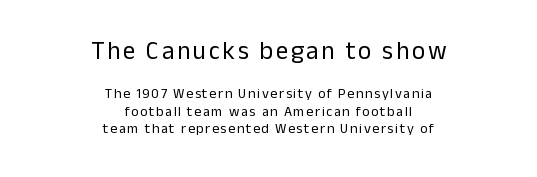
Q: Is the text bold? A: No.
Q: Is the text italic (slanted)? A: No, it is upright.
Q: Is the text underlined? A: No.
Q: How is the paragraph aligned? A: Centered.
Q: Which block of text is set in a larger size, the first (top) or the second (bottom)? A: The first (top) one.
